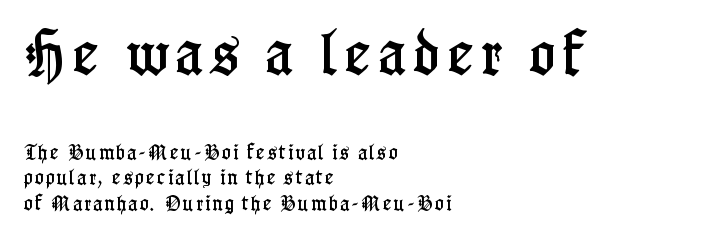
{"serif": "yes", "italic": "no", "width": "condensed", "stroke_contrast": "low", "x_height": "medium", "monospaced": "no", "underline": "no", "align": "left", "line_spacing": "normal", "line_spacing_ratio": 1.62, "larger_block": "first", "size_ratio": 3.06, "glyph_px": 49}
